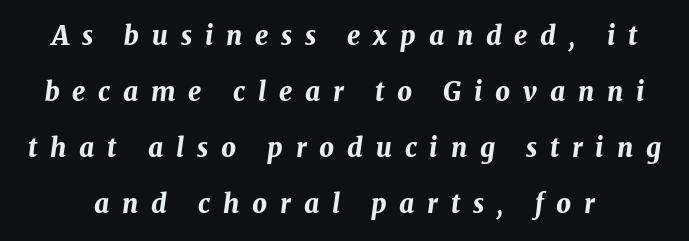
The image shows 26 px bold type, italic (leaning right); set loose line spacing (2.16x), unusually wide letter spacing (+0.49 em), not underlined.
